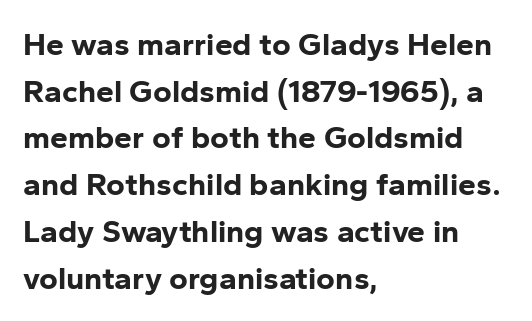
This block has exactly the height ordinary leading produces. Is the block centered? No — it sits flush against the left margin. I'd describe the lettering as bold — thick and assertive. The zone under the glyphs is completely vacant. The letters carry no serifs — their stems end cleanly without finishing strokes. Here the glyphs are tracked normally, forming tight word shapes.
